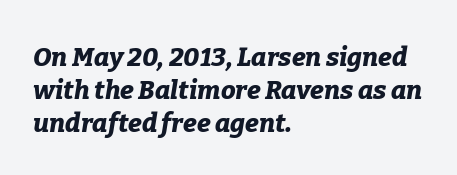
{"italic": "yes", "lean": "right", "slant_degrees": 9, "bold": "yes", "underline": "no", "align": "left", "line_spacing": "normal", "line_spacing_ratio": 1.26, "letter_spacing": "normal", "letter_spacing_em": 0.0, "glyph_px": 26}
